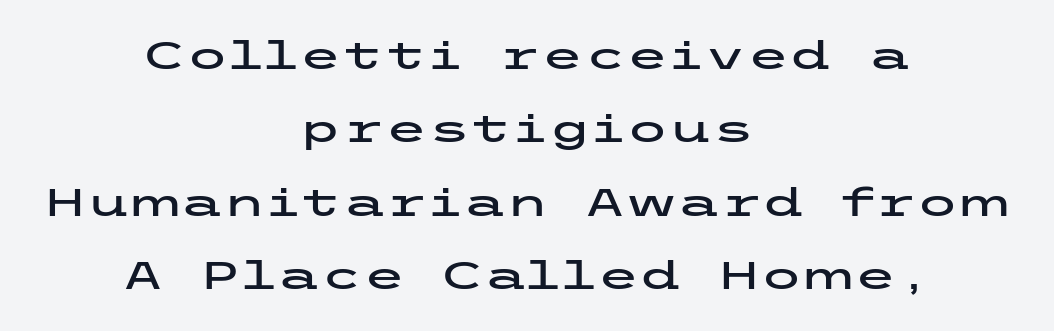
The letterforms sit shoulder to shoulder at normal distance. Tall strokes in this sample are plumb rather than angled. Letterform terminals end flat and unadorned throughout the passage. Compared with a flush-left layout, this one balances lines on the center instead. Underline: absent.
